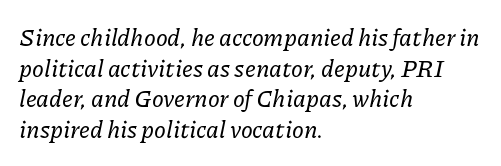
{"italic": "yes", "lean": "right", "slant_degrees": 11, "underline": "no", "align": "left", "line_spacing": "normal", "line_spacing_ratio": 1.28, "letter_spacing": "normal", "letter_spacing_em": 0.0, "glyph_px": 24}
